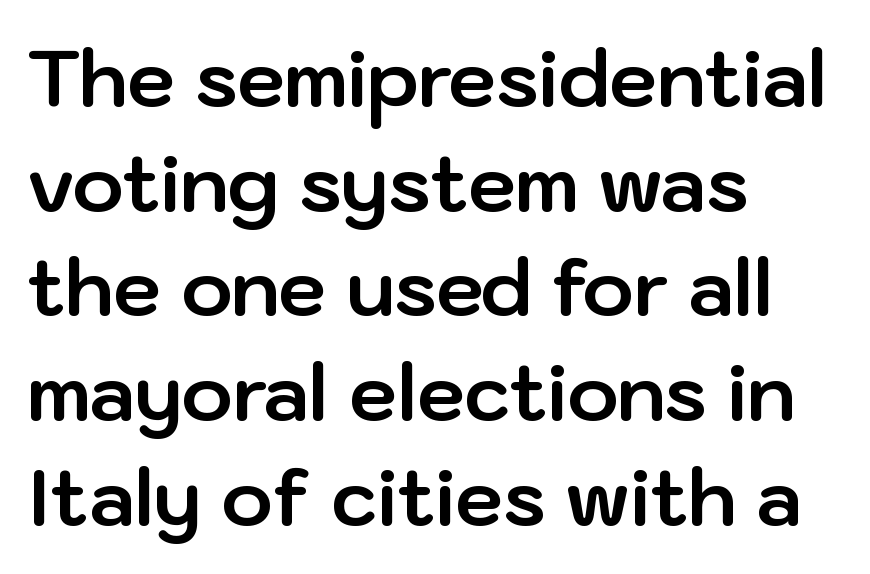
The image shows 77 px bold sans-serif type, upright; set left-aligned, normal line spacing (1.36x), normal letter spacing, not underlined; low stroke contrast and a medium x-height.
